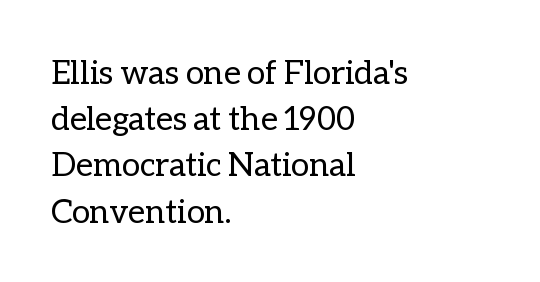
The image shows 33 px regular-weight type, upright; set left-aligned, normal line spacing (1.4x), normal letter spacing, not underlined; low stroke contrast and a medium x-height.
